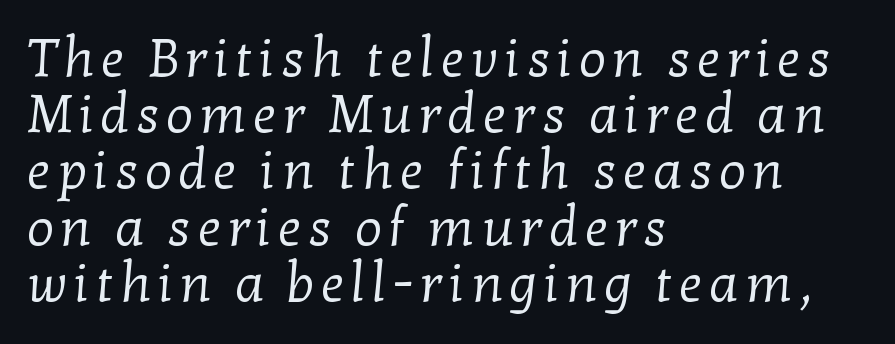
The text was rendered using a seriffed face with decorative stroke endings. Casual observation: everything's shoved over to the left. Note the varied advance widths — an 'i' is clearly narrower than an 'm'. Stem width sits at or under what a default text font uses.
